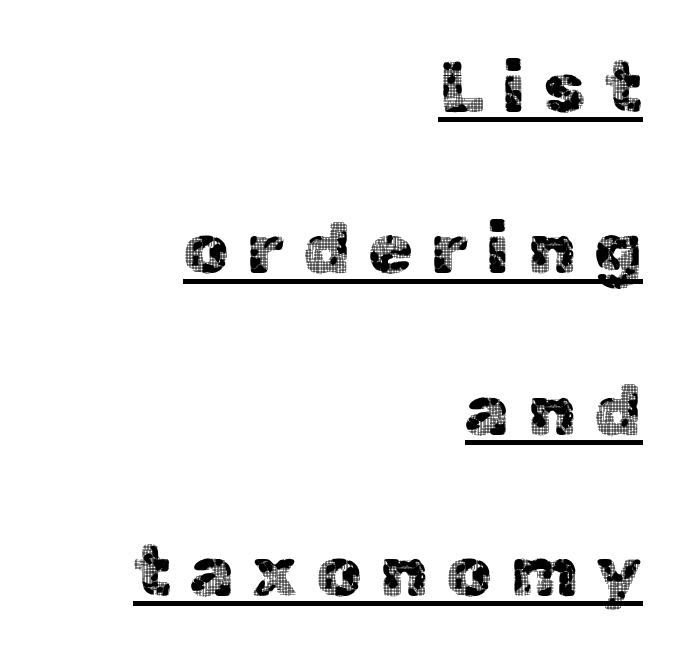
The image shows 72 px sans-serif type, upright; set right-aligned, loose line spacing (2.24x), unusually wide letter spacing (+0.25 em), underlined; a medium x-height.
